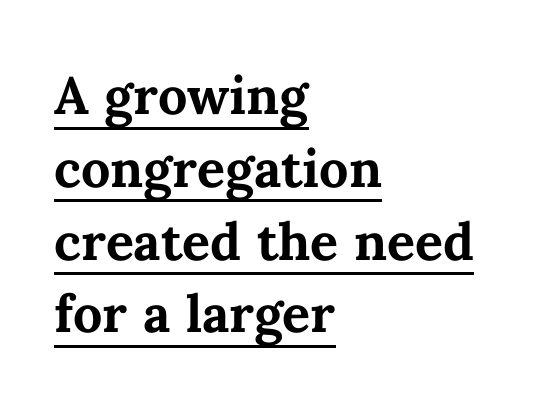
{"italic": "no", "bold": "yes", "weight": "bold", "width": "normal", "stroke_contrast": "medium", "x_height": "medium", "monospaced": "no", "underline": "yes", "align": "left", "line_spacing": "normal", "line_spacing_ratio": 1.4, "letter_spacing": "normal", "letter_spacing_em": 0.0, "glyph_px": 52}
